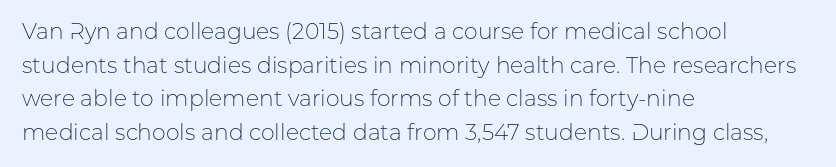
Q: Is the text bold? A: No.
Q: Is the text italic (slanted)? A: No, it is upright.
Q: Is the text underlined? A: No.
Q: How is the paragraph aligned? A: Left-aligned.
Q: Is the spacing between letters normal or unusually wide? A: Normal.
Q: Is the spacing between lines tight, normal or loose? A: Normal.
